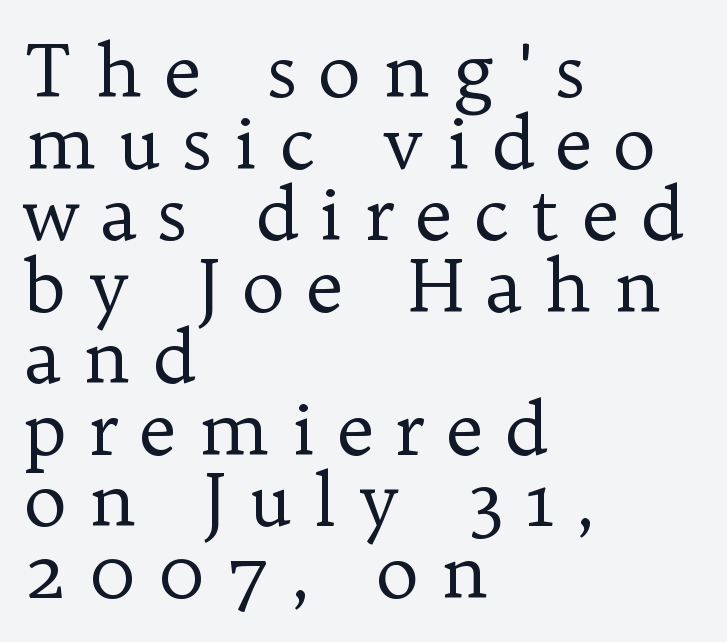
Q: Is the text bold? A: No.
Q: Is the text italic (slanted)? A: No, it is upright.
Q: Is the typeface a serif or a sans-serif typeface? A: Serif.
Q: Is the text underlined? A: No.
Q: How is the paragraph aligned? A: Left-aligned.
Q: Is the spacing between letters normal or unusually wide? A: Unusually wide.
Q: Is the spacing between lines tight, normal or loose? A: Tight.
Q: Width (condensed, normal, or wide)? A: Normal.
Q: Stroke contrast? A: Low.
Q: x-height? A: Medium.
Q: Monospaced? A: No.
